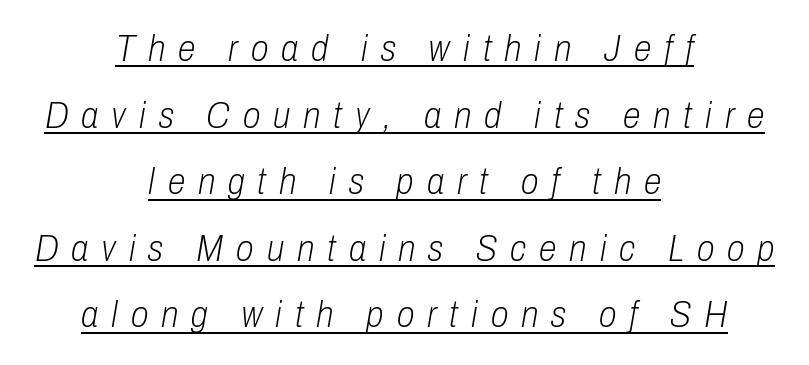
On a weight scale, this lands at 450 or below. The glyphs look as if they've been sheared to an angle. Reading down the block, each line starts at a different indent, mirrored at its end. Do the characters align in a grid? No, the font is proportional.
